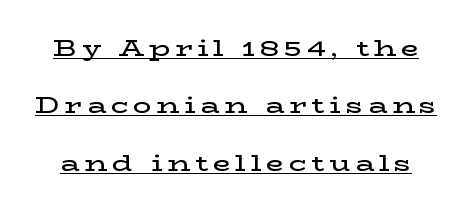
{"italic": "no", "bold": "semi", "underline": "yes", "line_spacing": "loose", "line_spacing_ratio": 2.49, "letter_spacing": "wide", "letter_spacing_em": 0.21, "glyph_px": 23}
